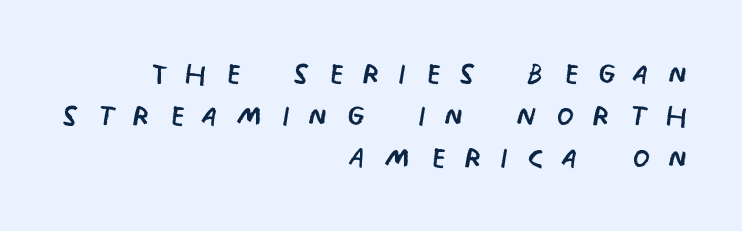
Does the copy run flush right? Yes — the right margin is perfectly even. Horizontal bands of white between lines are thin slivers. The area under the type is left untouched.
